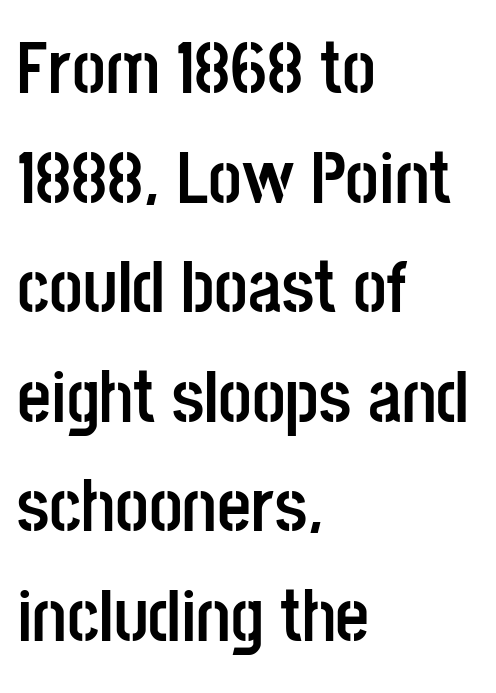
The image shows 74 px semibold, condensed sans-serif type, upright; set left-aligned, normal line spacing (1.48x), normal letter spacing, not underlined; low stroke contrast and a large x-height.
